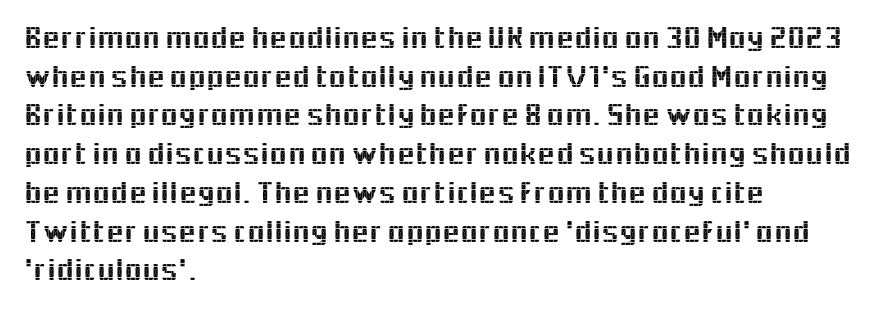
The image shows 32 px sans-serif type, upright; set left-aligned, line spacing 1.21x, normal letter spacing, not underlined; a medium x-height.
